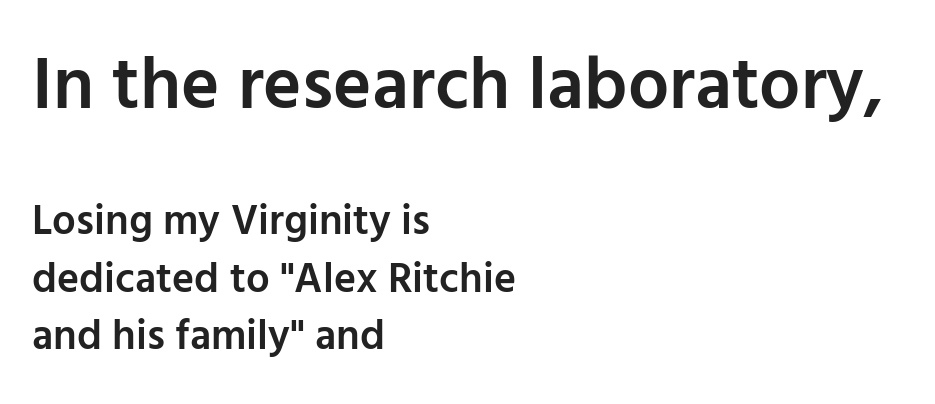
Q: Is the text bold? A: Semi-bold.
Q: Is the text italic (slanted)? A: No, it is upright.
Q: Is the typeface a serif or a sans-serif typeface? A: Sans-serif.
Q: Is the text underlined? A: No.
Q: How is the paragraph aligned? A: Left-aligned.
Q: Is the spacing between letters normal or unusually wide? A: Normal.
Q: Is the spacing between lines tight, normal or loose? A: Normal.
Q: Which block of text is set in a larger size, the first (top) or the second (bottom)? A: The first (top) one.
Q: Width (condensed, normal, or wide)? A: Normal.
Q: Stroke contrast? A: Low.
Q: x-height? A: Medium.
Q: Monospaced? A: No.
